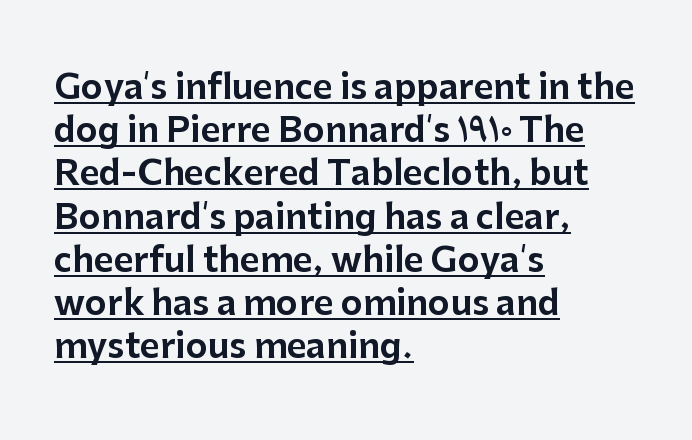
{"serif": "no", "italic": "no", "width": "normal", "stroke_contrast": "low", "x_height": "medium", "monospaced": "no", "underline": "yes", "align": "left", "line_spacing": "normal", "line_spacing_ratio": 1.27, "letter_spacing": "normal", "letter_spacing_em": 0.0, "glyph_px": 34}
